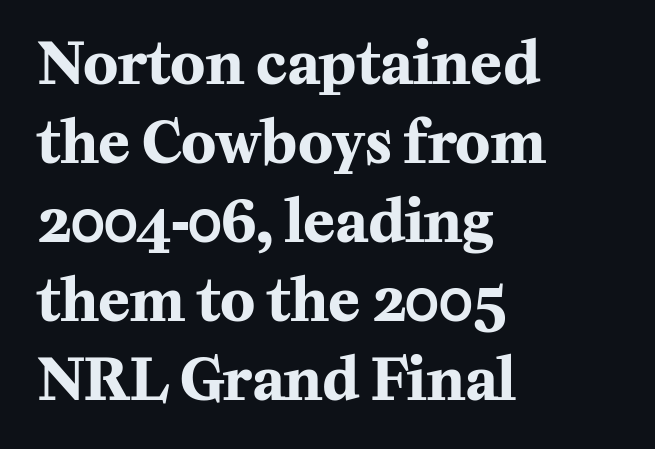
{"serif": "yes", "italic": "no", "bold": "yes", "weight": "bold", "width": "normal", "stroke_contrast": "medium", "x_height": "medium", "monospaced": "no", "underline": "no", "align": "left", "line_spacing": "normal", "line_spacing_ratio": 1.36, "letter_spacing": "normal", "letter_spacing_em": 0.0, "glyph_px": 58}
